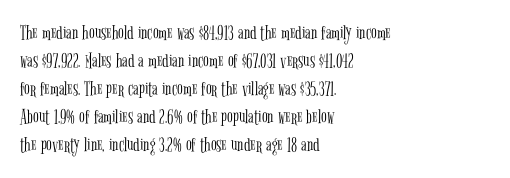
Q: Is the text bold? A: No.
Q: Is the text italic (slanted)? A: No, it is upright.
Q: Is the text underlined? A: No.
Q: How is the paragraph aligned? A: Left-aligned.
Q: Is the spacing between letters normal or unusually wide? A: Normal.
Q: Is the spacing between lines tight, normal or loose? A: Normal.
